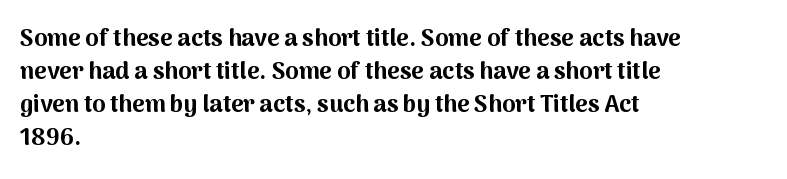
{"italic": "no", "bold": "yes", "underline": "no", "align": "left", "line_spacing": "normal", "line_spacing_ratio": 1.37, "letter_spacing": "normal", "letter_spacing_em": 0.0, "glyph_px": 24}
